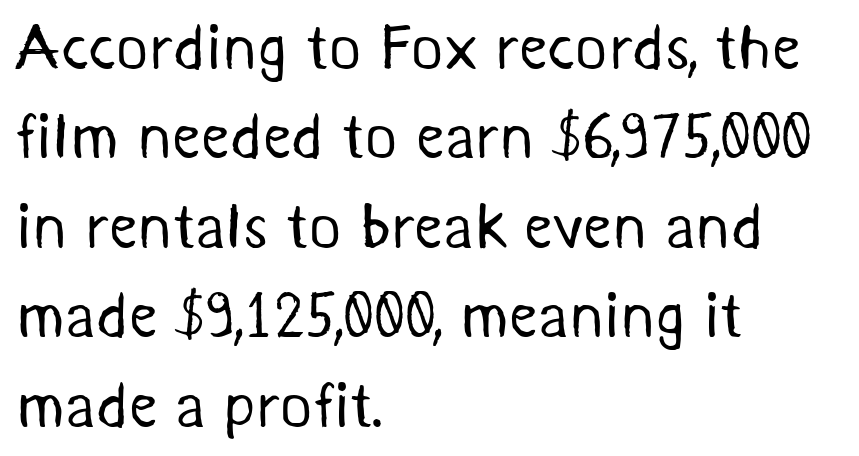
No extra ink here — the face is not bold. A typesetter would call this leading conventional body-copy spacing. The type is set solid horizontally, with unmodified tracking. Descenders are the only things crossing below the line. Is this a fixed-width face? No — the glyphs have proportional, varying widths.
